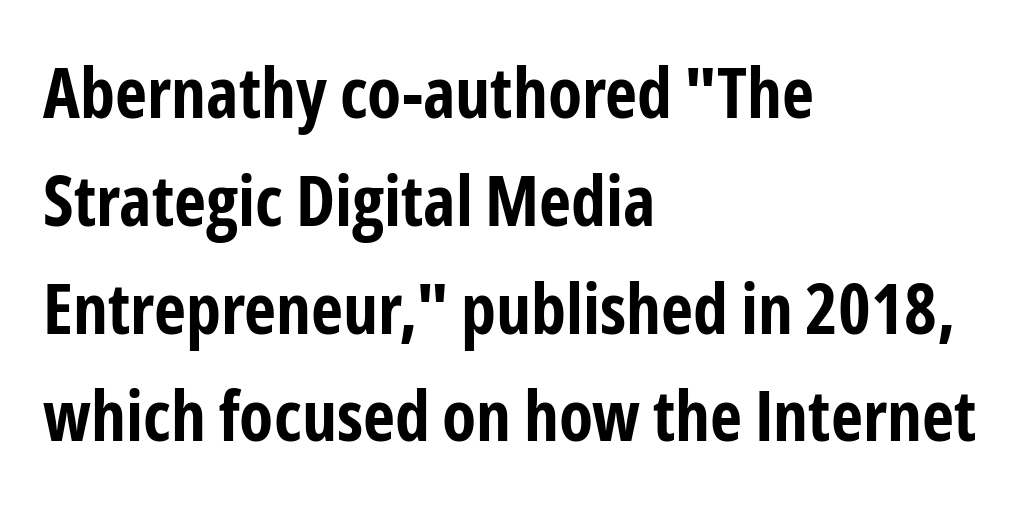
Q: Is the text bold? A: Yes.
Q: Is the text italic (slanted)? A: No, it is upright.
Q: Is the typeface a serif or a sans-serif typeface? A: Sans-serif.
Q: Is the text underlined? A: No.
Q: How is the paragraph aligned? A: Left-aligned.
Q: Is the spacing between letters normal or unusually wide? A: Normal.
Q: Is the spacing between lines tight, normal or loose? A: Normal.
Q: Width (condensed, normal, or wide)? A: Condensed.
Q: Stroke contrast? A: Low.
Q: x-height? A: Medium.
Q: Monospaced? A: No.
